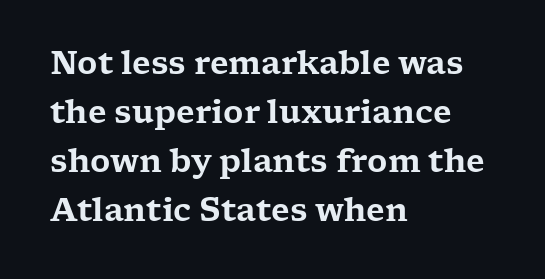
The image shows 31 px wide serif type, upright; set left-aligned, normal line spacing (1.58x), normal letter spacing, not underlined; low stroke contrast and a medium x-height.
